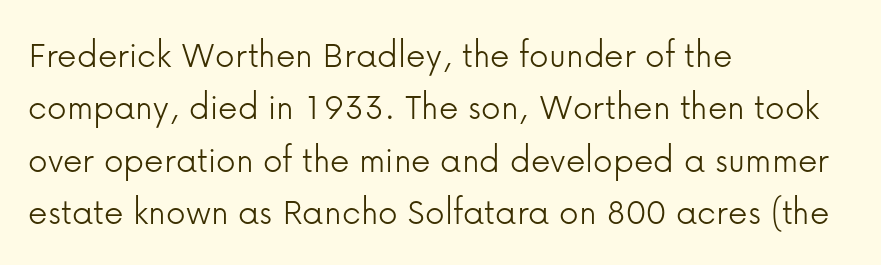
{"serif": "no", "italic": "no", "bold": "no", "weight": "light", "width": "normal", "stroke_contrast": "low", "x_height": "medium", "monospaced": "no", "underline": "no", "align": "left", "line_spacing": "normal", "line_spacing_ratio": 1.34, "letter_spacing": "normal", "letter_spacing_em": 0.0, "glyph_px": 39}
